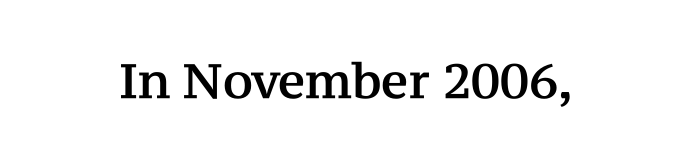
Q: Is the text italic (slanted)? A: No, it is upright.
Q: Is the typeface a serif or a sans-serif typeface? A: Serif.
Q: Is the text underlined? A: No.
Q: Is the spacing between letters normal or unusually wide? A: Normal.
Q: Width (condensed, normal, or wide)? A: Normal.
Q: Stroke contrast? A: Medium.
Q: x-height? A: Medium.
Q: Monospaced? A: No.
